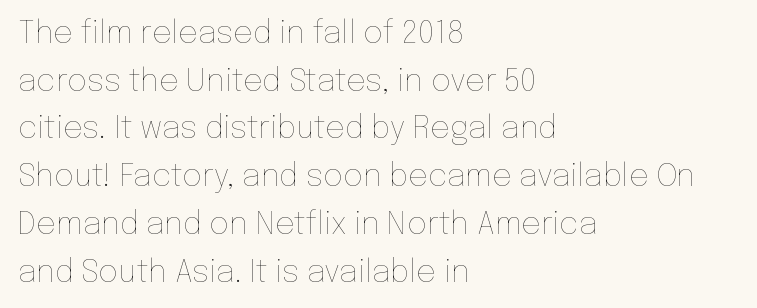
Q: Is the text bold? A: No.
Q: Is the text italic (slanted)? A: No, it is upright.
Q: Is the text underlined? A: No.
Q: How is the paragraph aligned? A: Left-aligned.
Q: Is the spacing between letters normal or unusually wide? A: Normal.
Q: Is the spacing between lines tight, normal or loose? A: Normal.
Q: Width (condensed, normal, or wide)? A: Normal.
Q: Stroke contrast? A: Low.
Q: x-height? A: Medium.
Q: Monospaced? A: No.
